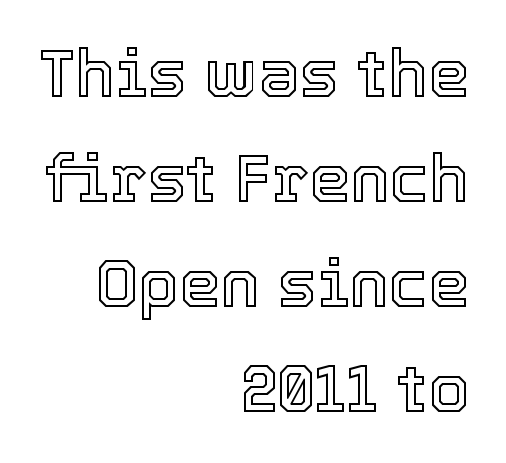
The letters advance in unequal steps, a hallmark of proportional type. The leading is moderate, giving the passage an even texture. Only glyphs here, with clear space below each row. The tracking reads as untouched default to a designer's eye. These lines are set flush right with a ragged left edge.
